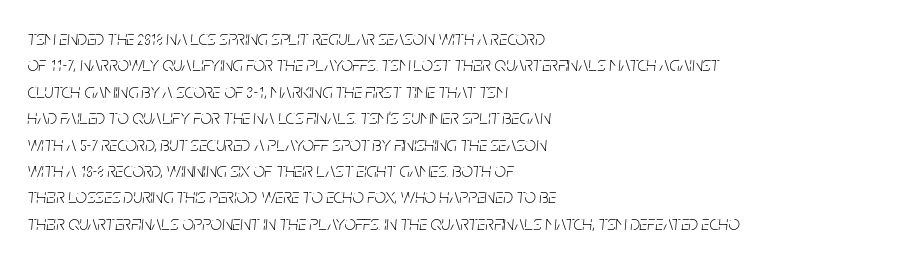
The image shows 20 px text type, italic (leaning right); set left-aligned, normal line spacing (1.32x), normal letter spacing, not underlined.
